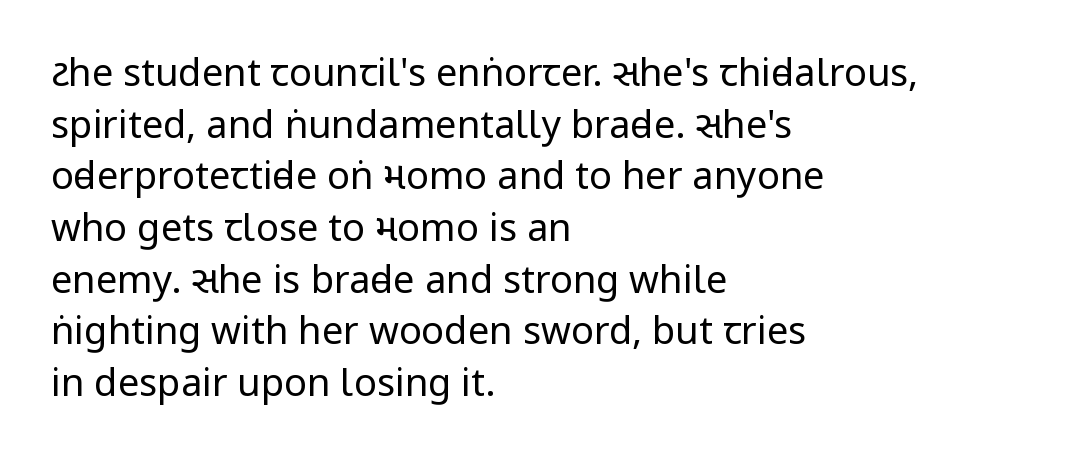
The image shows 38 px regular-weight, condensed sans-serif type, upright; set left-aligned, normal line spacing (1.36x), normal letter spacing, not underlined; low stroke contrast.
